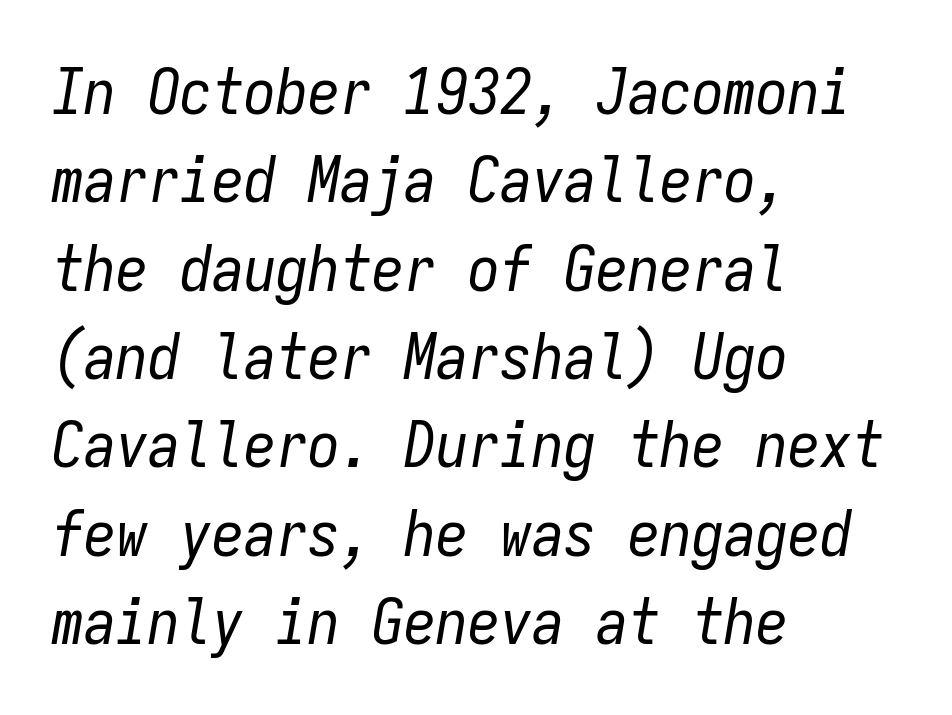
The image shows 64 px regular-weight, condensed type, italic (leaning right), monospaced; set left-aligned, normal line spacing (1.38x), normal letter spacing, not underlined; low stroke contrast and a medium x-height.
